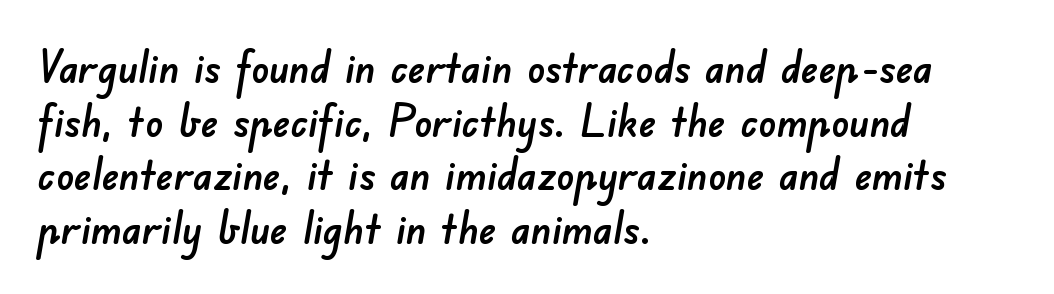
The image shows 44 px sans-serif type; set left-aligned, line spacing 1.22x, normal letter spacing, not underlined; low stroke contrast and a small x-height.
